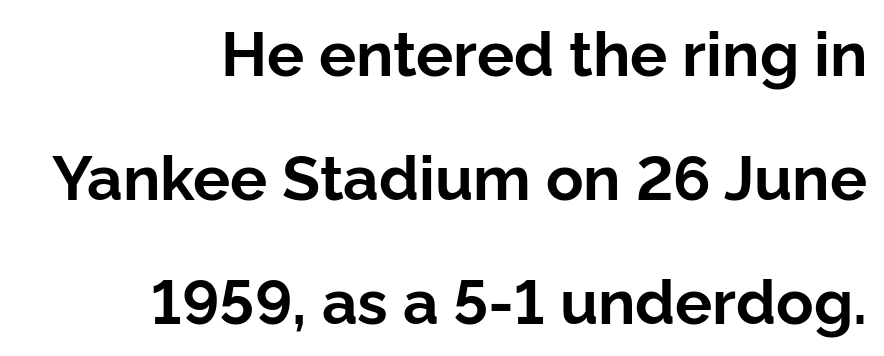
{"serif": "no", "italic": "no", "bold": "yes", "weight": "bold", "width": "normal", "stroke_contrast": "low", "x_height": "medium", "monospaced": "no", "underline": "no", "align": "right", "line_spacing": "loose", "line_spacing_ratio": 2.0, "letter_spacing": "normal", "letter_spacing_em": 0.0, "glyph_px": 62}
